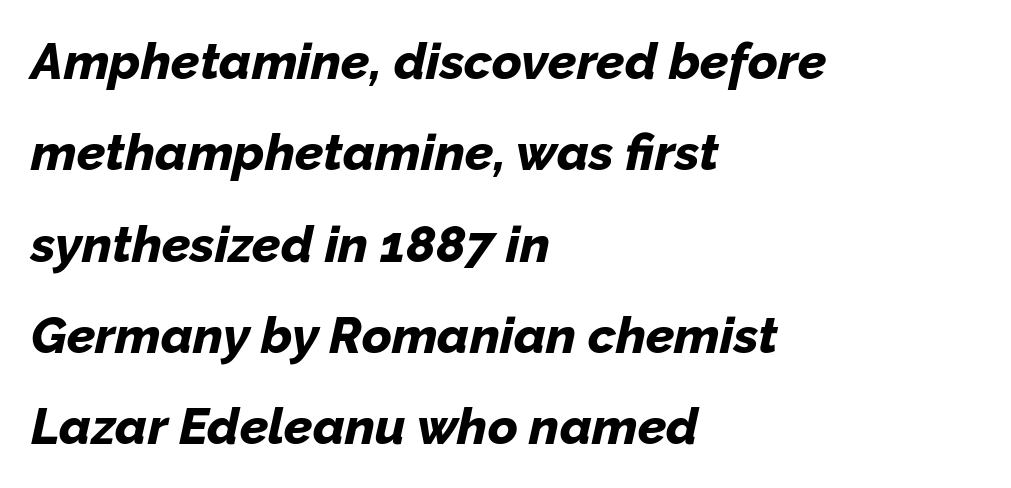
The image shows 51 px bold type, italic (leaning right); set left-aligned, line spacing 1.79x, normal letter spacing, not underlined; low stroke contrast and a medium x-height.
